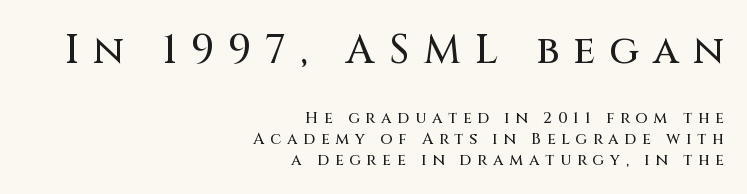
This is sans-serif lettering, the kind often seen on screens and signage. What stands out about the letter spacing? Its width — letters are far apart. Summary of vertical rhythm: regular, with standard interline spacing. The composition opens big and finishes small.
